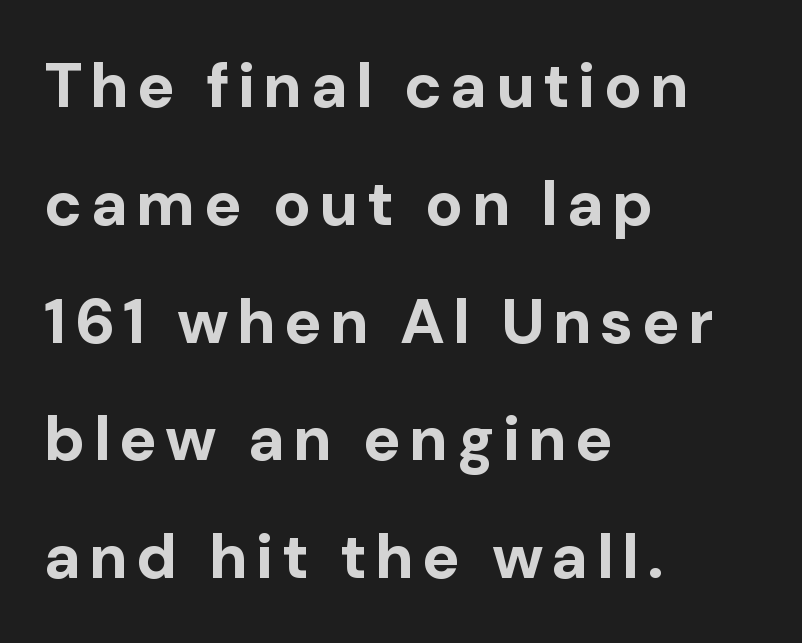
{"serif": "no", "italic": "no", "bold": "yes", "weight": "bold", "width": "normal", "stroke_contrast": "low", "x_height": "medium", "monospaced": "no", "underline": "no", "align": "left", "line_spacing_ratio": 1.87, "glyph_px": 63}
